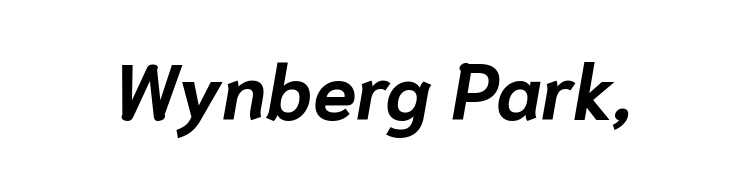
{"italic": "yes", "lean": "right", "slant_degrees": 10, "bold": "yes", "weight": "bold", "width": "normal", "stroke_contrast": "low", "x_height": "medium", "monospaced": "no", "underline": "no", "letter_spacing": "normal", "letter_spacing_em": 0.0, "glyph_px": 78}
